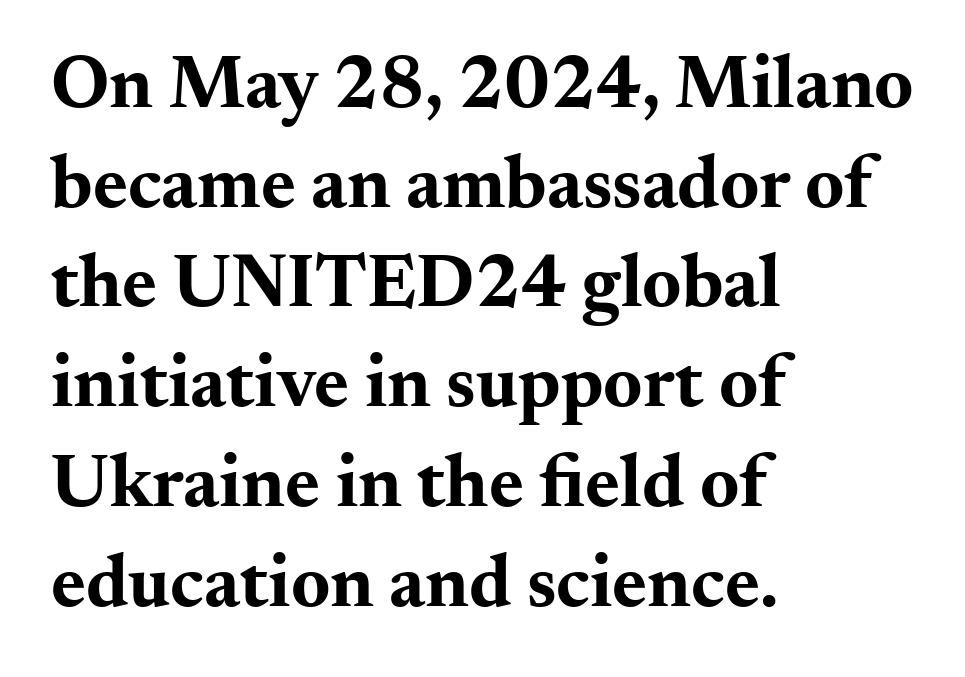
Proportional: the letters do not fall into vertical columns. Leading matches the norm, producing a regular column. Little horizontal feet cap the strokes, marking this as serif type. A full-strength bold gives these letters their thick strokes. Posture: straight, roman, zero tilt.
